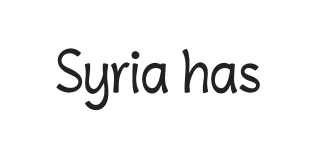
Q: Is the text italic (slanted)? A: No, it is upright.
Q: Is the text underlined? A: No.
Q: Is the spacing between letters normal or unusually wide? A: Normal.
Q: Width (condensed, normal, or wide)? A: Condensed.
Q: Stroke contrast? A: Low.
Q: x-height? A: Medium.
Q: Monospaced? A: No.
